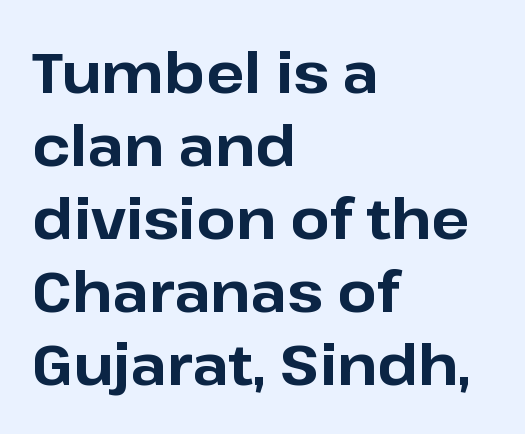
The image shows 57 px bold sans-serif type, upright; set left-aligned, normal line spacing (1.28x), normal letter spacing, not underlined; low stroke contrast and a medium x-height.
